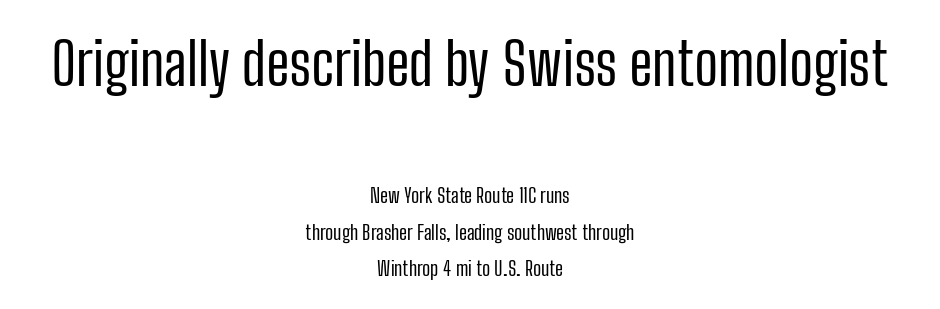
Each row of text sits above clean, open space. Nothing sits at the stroke ends, so this counts as sans-serif. Here the first block reads like a headline and the second like body copy. The paragraph has two soft edges and a firm central axis.
